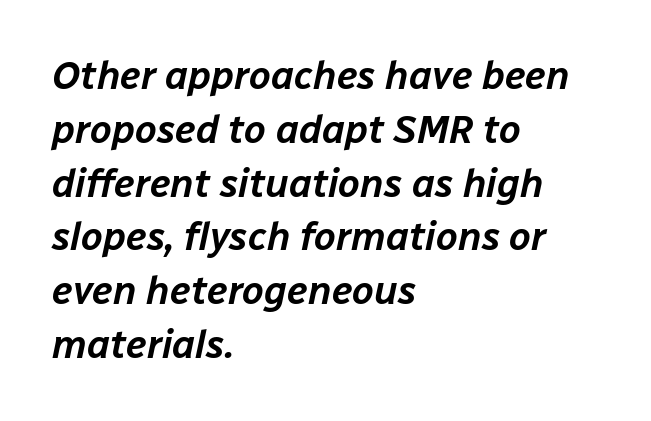
The letters are slanted; this is an italic face. Each line starts at the same left margin while the right side varies. Only glyphs here, with clear space below each row. Summary of vertical rhythm: regular, with standard interline spacing. Spacing verdict: proportional, widths tailored to each character. Spacing between characters is what you'd get straight out of the box.
